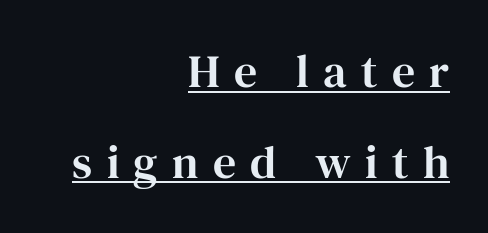
The image shows 46 px serif type, upright; set right-aligned, loose line spacing (1.97x), unusually wide letter spacing (+0.31 em), underlined; high stroke contrast and a medium x-height.
